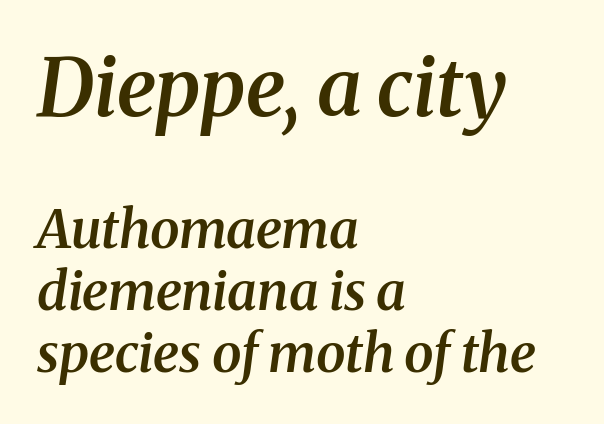
This is moderately heavy type, rendered in semibold. Think of a printed novel: that variable character pitch is what you see here. Horizontally, the lines are justified to the leading edge only. The upper block of text is set noticeably larger than the block beneath it.
